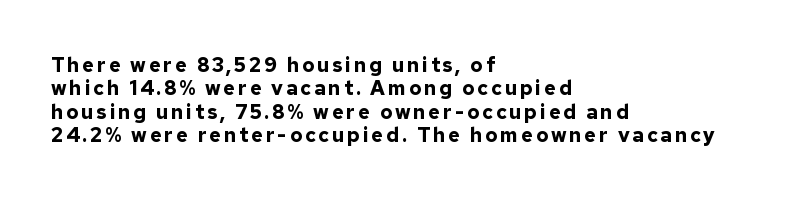
The image shows 20 px bold type, upright; set left-aligned, line spacing 1.17x, not underlined.
